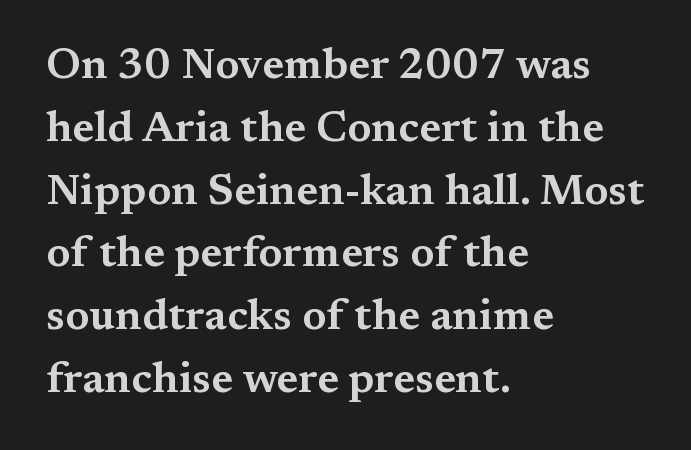
{"serif": "yes", "italic": "no", "width": "wide", "stroke_contrast": "medium", "x_height": "medium", "monospaced": "no", "underline": "no", "align": "left", "line_spacing": "normal", "line_spacing_ratio": 1.46, "letter_spacing": "normal", "letter_spacing_em": 0.0, "glyph_px": 43}
